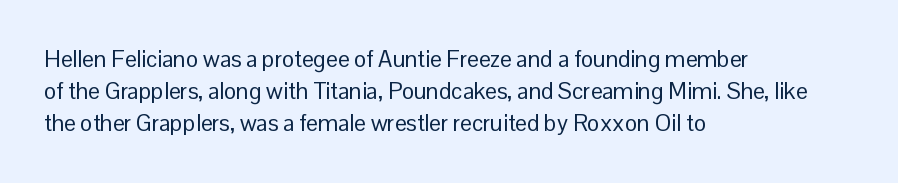
{"italic": "no", "bold": "no", "underline": "no", "align": "left", "line_spacing": "normal", "line_spacing_ratio": 1.4, "letter_spacing": "normal", "letter_spacing_em": 0.0, "glyph_px": 23}
